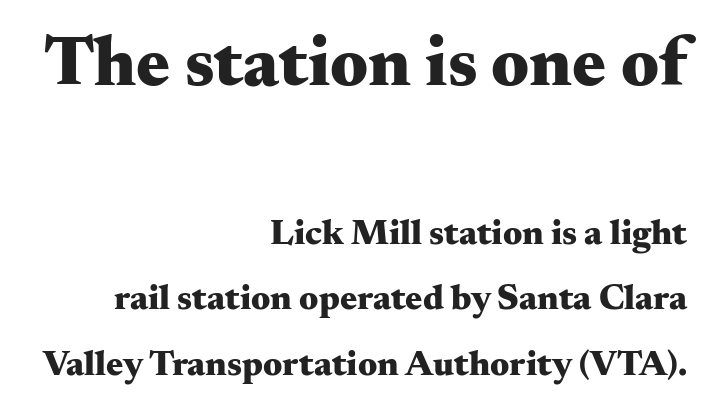
The image shows 71 px heavy, wide serif type, upright; set right-aligned, line spacing 1.81x, normal letter spacing, not underlined; the first (top) block is 1.97x larger; medium stroke contrast and a small x-height.
